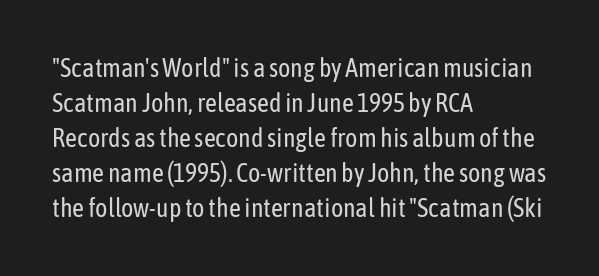
The image shows 26 px text type, upright; set left-aligned, normal line spacing (1.35x), normal letter spacing, not underlined.
